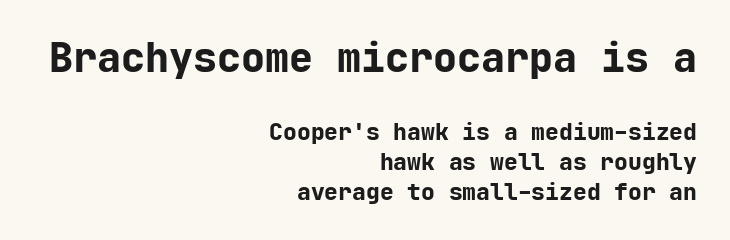
Nobody drew a line under any word here. Tracking here is standard; glyphs follow each other at the usual distance. Does the bottom block carry the larger type? No, the top block does. The lines are quadded right.
